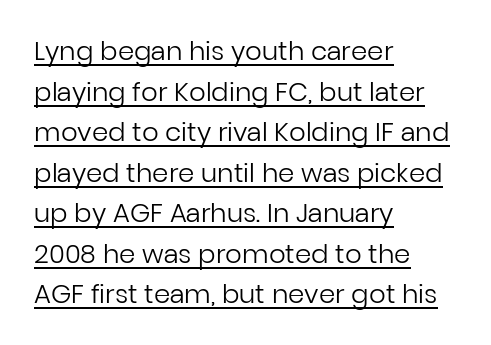
Notice how descenders clear the ascenders below comfortably — that's standard leading. The font is comparable to plain body text, perhaps lighter. The horizontal fit of the characters is conventional and even. Designer's note — italics off, roman on. Horizontally, the lines are justified to the leading edge only. This rendering features underlined lettering.
